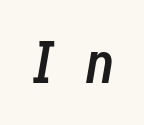
{"italic": "yes", "lean": "right", "slant_degrees": 10, "bold": "yes", "weight": "semibold", "width": "condensed", "stroke_contrast": "low", "x_height": "medium", "underline": "no", "letter_spacing": "wide", "letter_spacing_em": 0.48, "glyph_px": 58}
